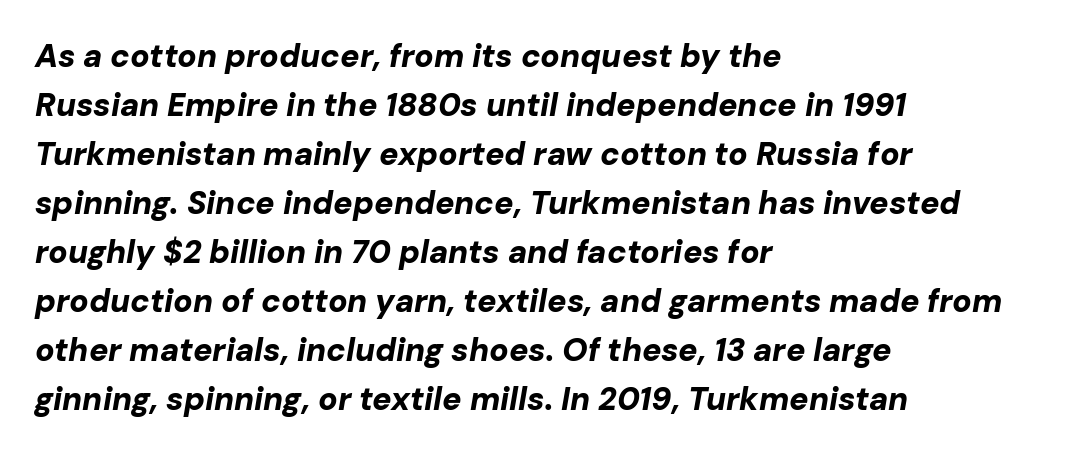
The image shows 32 px bold type, italic (leaning right); set left-aligned, normal line spacing (1.53x), normal letter spacing, not underlined; low stroke contrast and a medium x-height.
